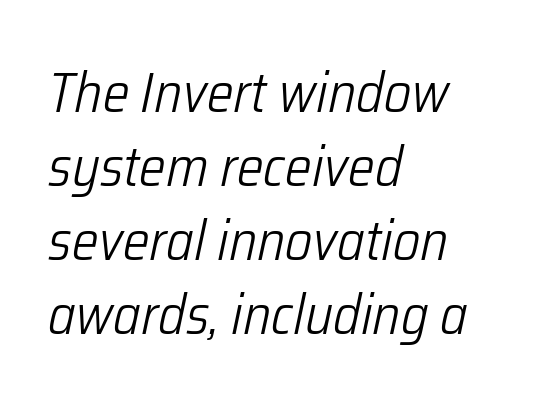
The image shows 56 px light, condensed type, italic (leaning right); set left-aligned, normal line spacing (1.32x), normal letter spacing, not underlined; low stroke contrast and a medium x-height.
